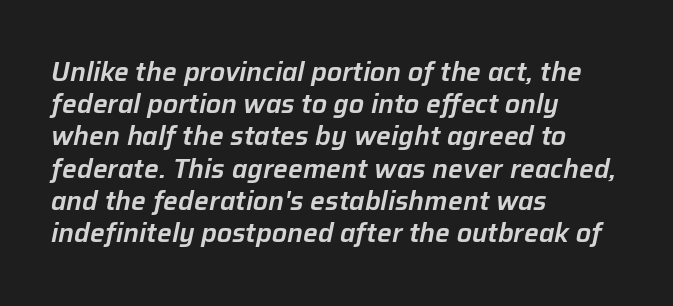
The rendering keeps characters at their native spacing. The lettering tilts uniformly, giving the passage an italic look. A classic flush-left, rag-right setting is used for this passage. The space directly below the letters is spotless.
